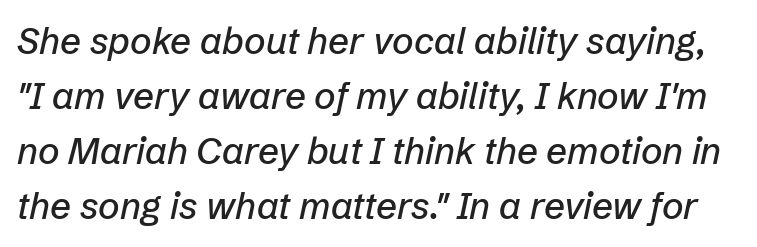
Q: Is the text italic (slanted)? A: Yes, it leans right by about 12 degrees.
Q: Is the text underlined? A: No.
Q: Is the spacing between letters normal or unusually wide? A: Normal.
Q: Is the spacing between lines tight, normal or loose? A: Normal.
Q: Width (condensed, normal, or wide)? A: Normal.
Q: Stroke contrast? A: Low.
Q: x-height? A: Medium.
Q: Monospaced? A: No.
